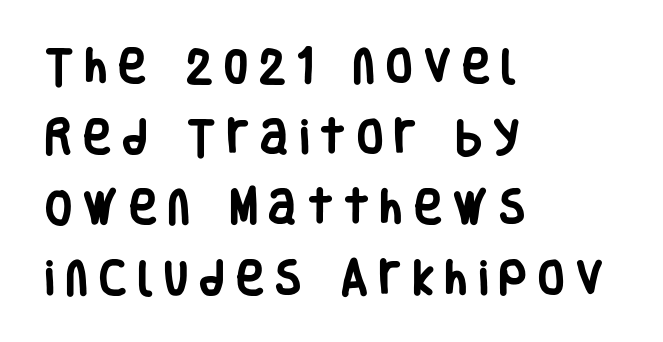
The image shows 38 px heavy, condensed sans-serif type, upright; set left-aligned, line spacing 1.86x, unusually wide letter spacing (+0.3 em), not underlined; low stroke contrast and a large x-height.
